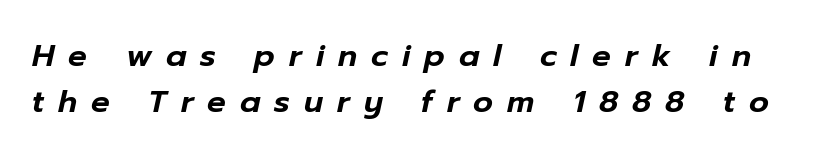
{"italic": "yes", "lean": "right", "slant_degrees": 12, "width": "normal", "stroke_contrast": "low", "x_height": "medium", "monospaced": "no", "underline": "no", "line_spacing": "normal", "line_spacing_ratio": 1.49, "letter_spacing": "wide", "letter_spacing_em": 0.45, "glyph_px": 31}
